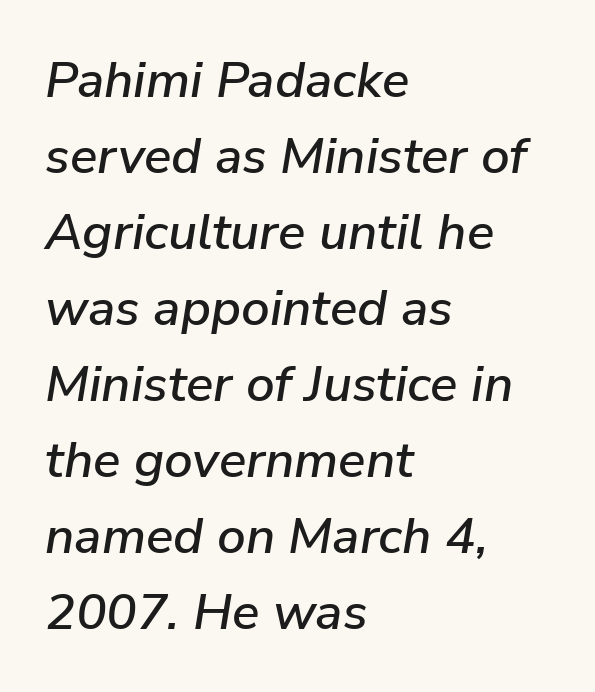
Q: Is the text italic (slanted)? A: Yes, it leans right by about 9 degrees.
Q: Is the text underlined? A: No.
Q: How is the paragraph aligned? A: Left-aligned.
Q: Is the spacing between letters normal or unusually wide? A: Normal.
Q: Is the spacing between lines tight, normal or loose? A: Normal.
Q: Width (condensed, normal, or wide)? A: Normal.
Q: Stroke contrast? A: Low.
Q: x-height? A: Medium.
Q: Monospaced? A: No.
